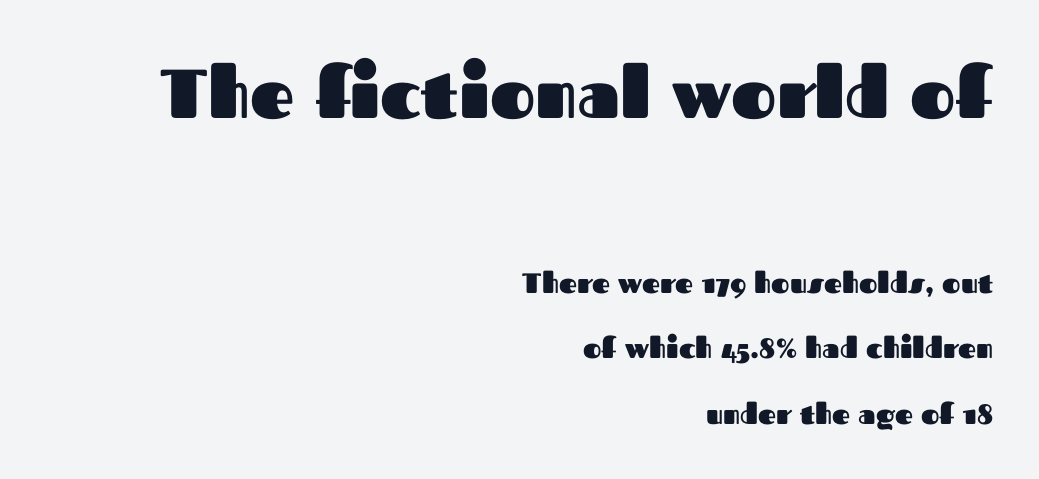
{"serif": "no", "italic": "no", "bold": "yes", "weight": "heavy", "width": "normal", "stroke_contrast": "medium", "x_height": "medium", "monospaced": "no", "underline": "no", "align": "right", "line_spacing": "loose", "line_spacing_ratio": 2.34, "letter_spacing": "normal", "letter_spacing_em": 0.0, "larger_block": "first", "size_ratio": 2.46, "glyph_px": 69}
